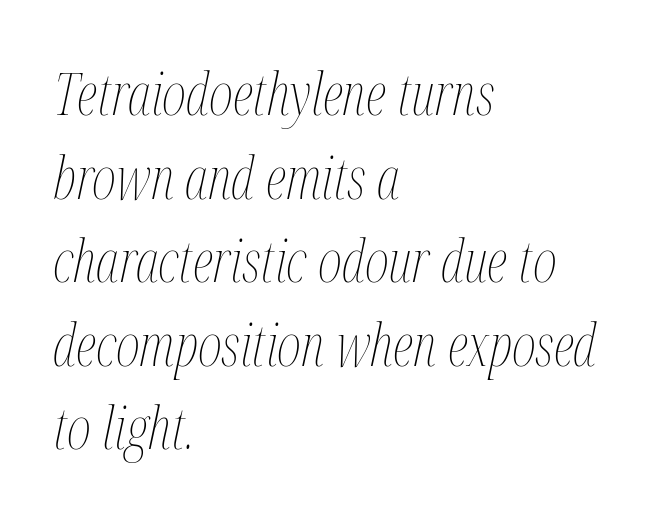
Q: Is the text bold? A: No.
Q: Is the text italic (slanted)? A: Yes, it leans right by about 12 degrees.
Q: Is the text underlined? A: No.
Q: How is the paragraph aligned? A: Left-aligned.
Q: Is the spacing between letters normal or unusually wide? A: Normal.
Q: Is the spacing between lines tight, normal or loose? A: Normal.
Q: Width (condensed, normal, or wide)? A: Condensed.
Q: Stroke contrast? A: Medium.
Q: x-height? A: Medium.
Q: Monospaced? A: No.
